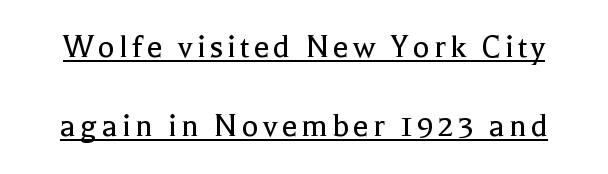
{"serif": "yes", "italic": "no", "bold": "no", "weight": "regular", "width": "normal", "x_height": "medium", "monospaced": "no", "underline": "yes", "line_spacing": "loose", "line_spacing_ratio": 2.26, "glyph_px": 35}
